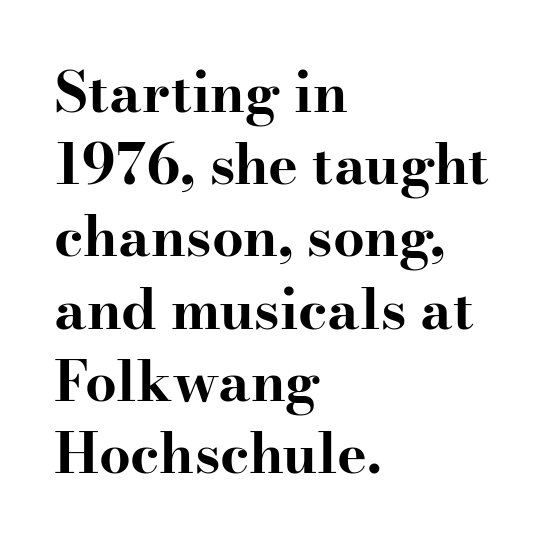
Q: Is the text bold? A: Yes.
Q: Is the text italic (slanted)? A: No, it is upright.
Q: Is the typeface a serif or a sans-serif typeface? A: Serif.
Q: Is the text underlined? A: No.
Q: How is the paragraph aligned? A: Left-aligned.
Q: Is the spacing between letters normal or unusually wide? A: Normal.
Q: Is the spacing between lines tight, normal or loose? A: Normal.
Q: Width (condensed, normal, or wide)? A: Wide.
Q: Stroke contrast? A: High.
Q: x-height? A: Small.
Q: Monospaced? A: No.
